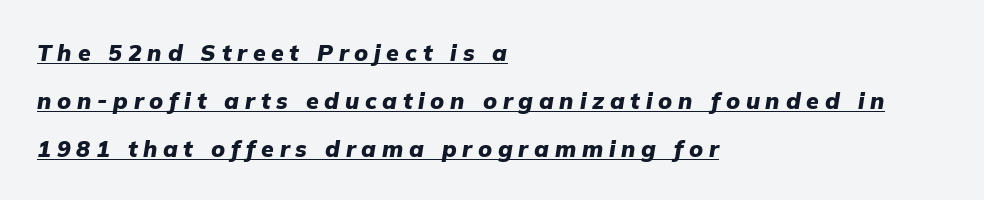
The strokes are fattened all the way to bold. The lines are quadded left. Is the letter spacing exaggerated? Yes — the characters are pushed far apart. The leading is generous, giving the passage an open texture. Slanted lettering throughout.
